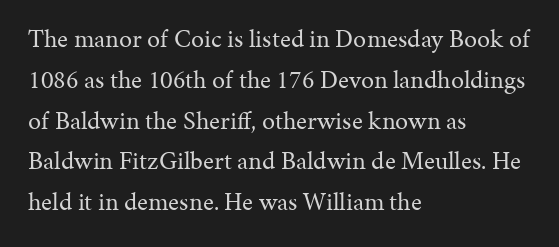
{"italic": "no", "bold": "no", "underline": "no", "align": "left", "line_spacing": "normal", "line_spacing_ratio": 1.57, "letter_spacing": "normal", "letter_spacing_em": 0.0, "glyph_px": 26}
